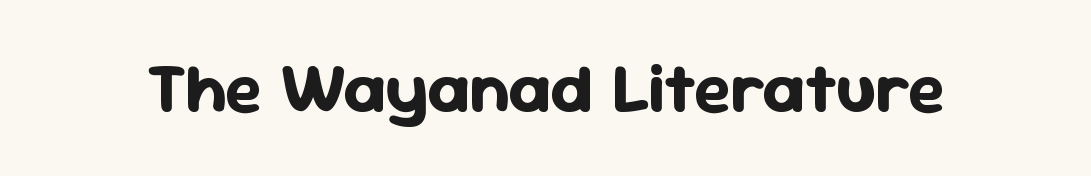
Q: Is the text bold? A: Yes.
Q: Is the text italic (slanted)? A: No, it is upright.
Q: Is the typeface a serif or a sans-serif typeface? A: Sans-serif.
Q: Is the text underlined? A: No.
Q: Is the spacing between letters normal or unusually wide? A: Normal.
Q: Width (condensed, normal, or wide)? A: Normal.
Q: Stroke contrast? A: Low.
Q: x-height? A: Medium.
Q: Monospaced? A: No.
